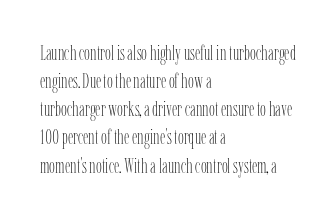
Q: Is the text bold? A: No.
Q: Is the text italic (slanted)? A: No, it is upright.
Q: Is the text underlined? A: No.
Q: How is the paragraph aligned? A: Left-aligned.
Q: Is the spacing between letters normal or unusually wide? A: Normal.
Q: Is the spacing between lines tight, normal or loose? A: Normal.
